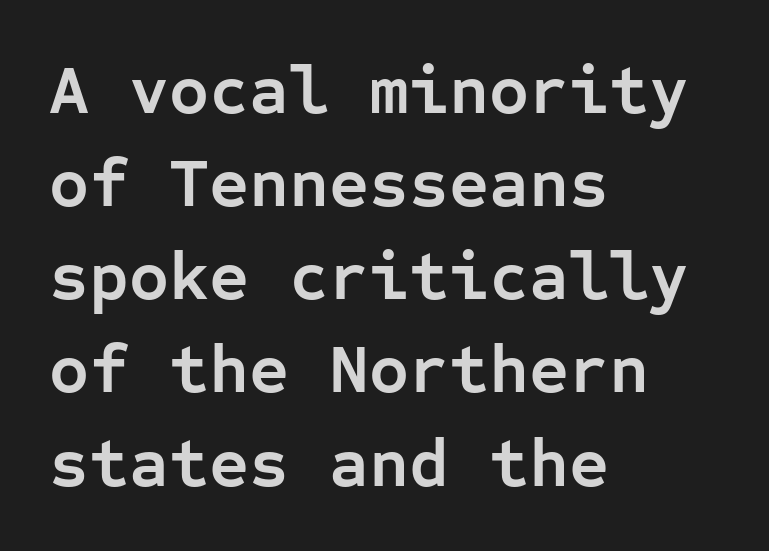
{"serif": "no", "italic": "no", "bold": "yes", "weight": "semibold", "width": "normal", "stroke_contrast": "low", "x_height": "medium", "monospaced": "yes", "underline": "no", "align": "left", "line_spacing": "normal", "line_spacing_ratio": 1.35, "letter_spacing": "normal", "letter_spacing_em": 0.0, "glyph_px": 69}
